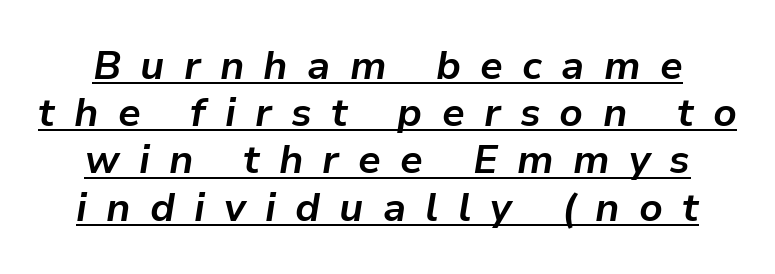
The image shows 40 px bold type, italic (leaning right); set line spacing 1.18x, unusually wide letter spacing (+0.48 em), underlined; low stroke contrast and a medium x-height.
